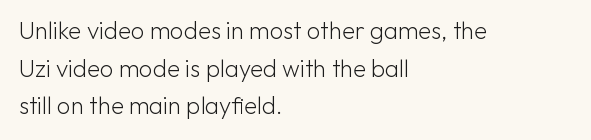
Q: Is the text bold? A: No.
Q: Is the text italic (slanted)? A: No, it is upright.
Q: Is the text underlined? A: No.
Q: How is the paragraph aligned? A: Left-aligned.
Q: Is the spacing between letters normal or unusually wide? A: Normal.
Q: Is the spacing between lines tight, normal or loose? A: Normal.
